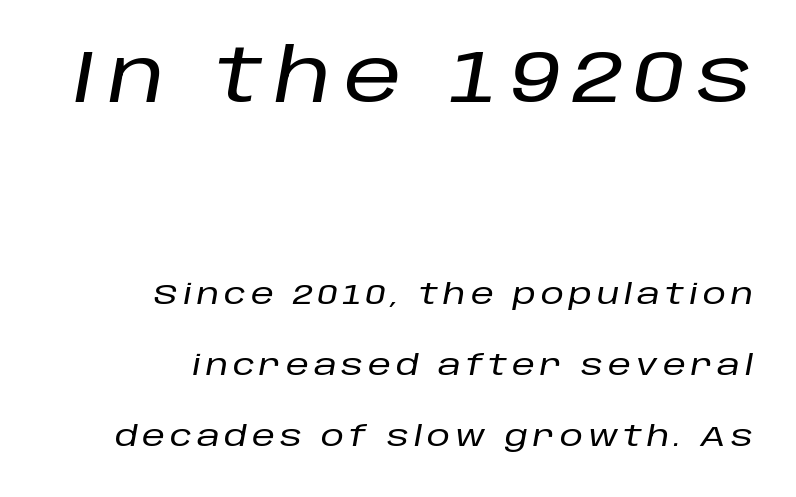
The image shows 73 px text type, italic (leaning right); set right-aligned, loose line spacing (2.45x), not underlined; the first (top) block is 2.52x larger; low stroke contrast and a large x-height.
